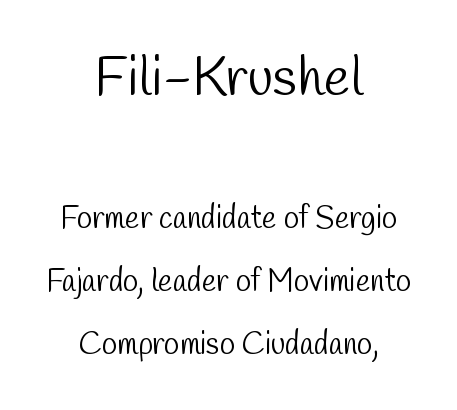
Q: Is the text bold? A: No.
Q: Is the typeface a serif or a sans-serif typeface? A: Sans-serif.
Q: Is the text underlined? A: No.
Q: How is the paragraph aligned? A: Centered.
Q: Is the spacing between letters normal or unusually wide? A: Normal.
Q: Is the spacing between lines tight, normal or loose? A: Loose.
Q: Which block of text is set in a larger size, the first (top) or the second (bottom)? A: The first (top) one.
Q: Width (condensed, normal, or wide)? A: Condensed.
Q: Stroke contrast? A: Low.
Q: x-height? A: Medium.
Q: Monospaced? A: No.
